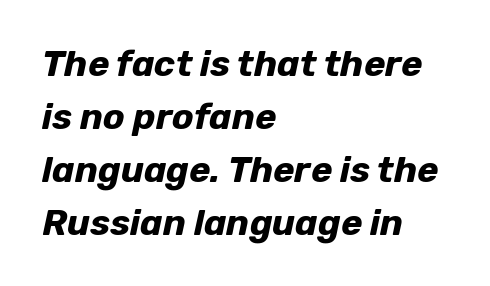
The face used here is proportionally spaced, like ordinary book or web type. Words float on clear page, feet unadorned. Is there much room between lines? A standard amount, neither cramped nor airy. Notice how the passage keeps a crisp vertical edge on the left only. Italic? Definitely — the glyphs are oblique. Emphasis by weight is at full strength: bold.
